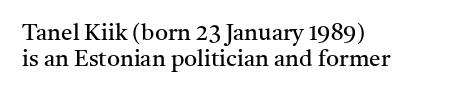
{"italic": "no", "bold": "no", "underline": "no", "align": "left", "line_spacing": "tight", "line_spacing_ratio": 1.14, "letter_spacing": "normal", "letter_spacing_em": 0.0, "glyph_px": 23}
